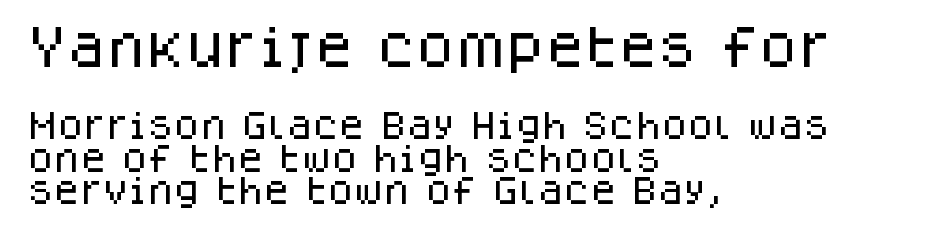
The foot of each line stays bare and open. The letters stand straight up with perfectly vertical stems. The letters advance in unequal steps, a hallmark of proportional type. No feet cap the strokes, marking this as sans-serif type. In terms of leading, this rendering errs on the cramped side. Block one is the big one; block two sits smaller underneath.
